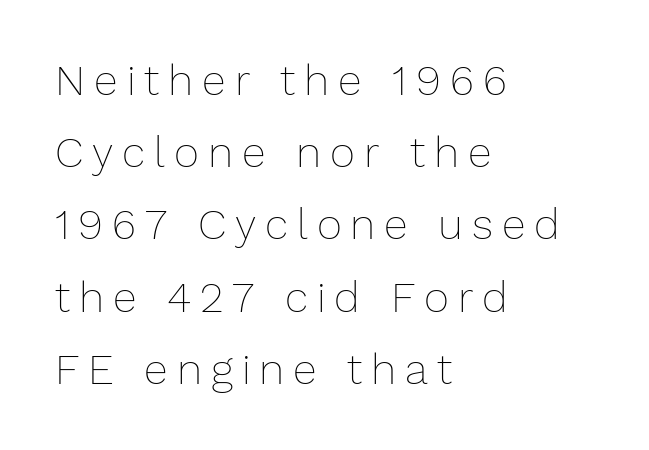
{"italic": "no", "bold": "no", "weight": "thin", "width": "normal", "stroke_contrast": "low", "x_height": "medium", "monospaced": "no", "underline": "no", "align": "left", "line_spacing": "normal", "line_spacing_ratio": 1.68, "letter_spacing": "wide", "letter_spacing_em": 0.21, "glyph_px": 43}
